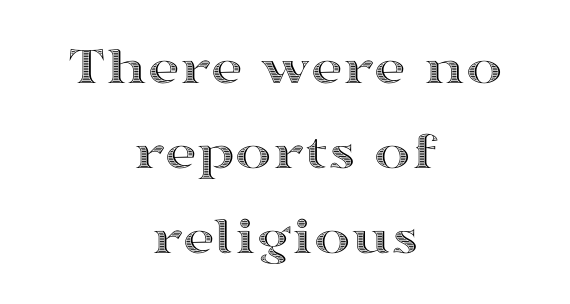
These lines sit exactly where default settings would place them. No italicization has been applied; the sample stays upright. Underlining? Definitely not there. Neither beginnings nor endings align; midpoints do. Note the varied advance widths — an 'i' is clearly narrower than an 'm'.
